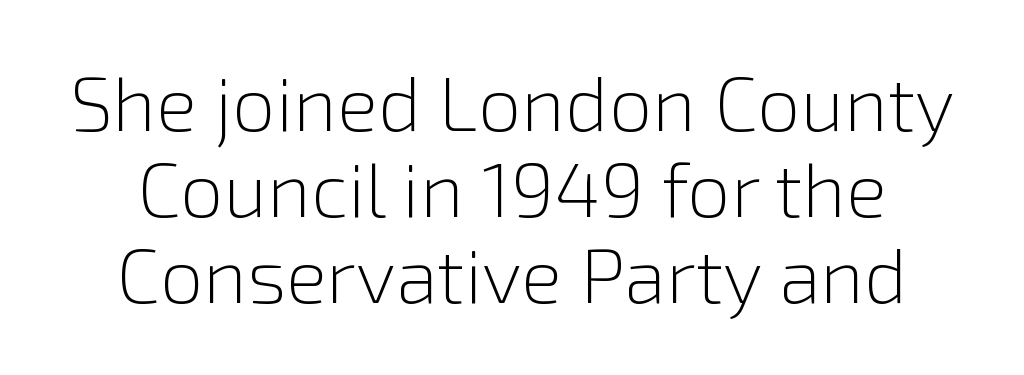
The image shows 77 px light sans-serif type, upright; set tight line spacing (1.12x), normal letter spacing, not underlined; a medium x-height.
